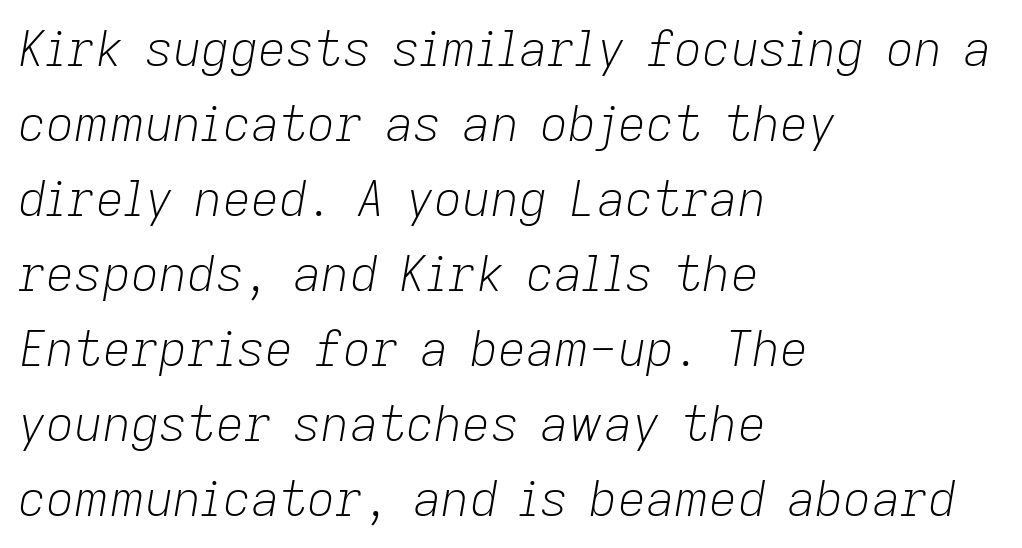
The image shows 49 px light type, italic (leaning right); set left-aligned, normal line spacing (1.53x), normal letter spacing, not underlined; low stroke contrast and a medium x-height.
